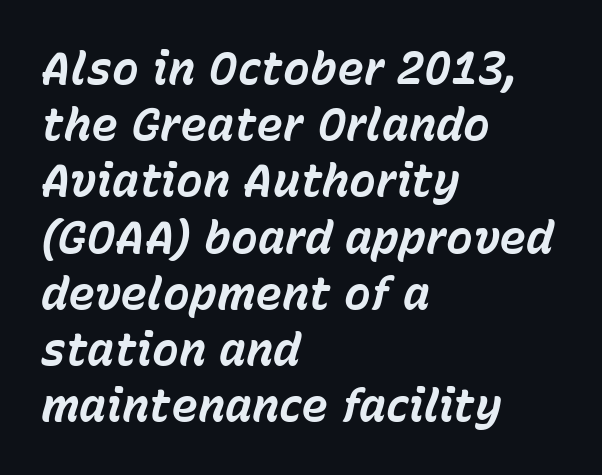
The image shows 45 px bold type, italic (leaning right); set left-aligned, normal line spacing (1.25x), normal letter spacing, not underlined; low stroke contrast and a medium x-height.
